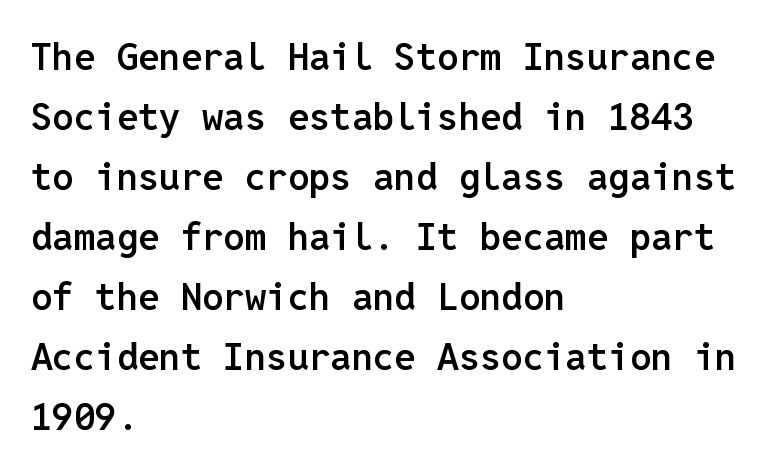
The image shows 38 px semibold sans-serif type, upright, monospaced; set left-aligned, normal line spacing (1.58x), normal letter spacing, not underlined; low stroke contrast and a medium x-height.
